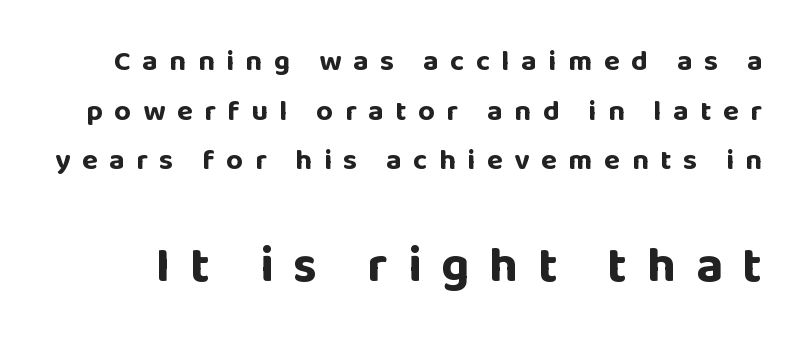
The image shows 50 px bold sans-serif type, upright; set line spacing 1.71x, unusually wide letter spacing (+0.4 em), not underlined; the second (bottom) block is 1.72x larger; low stroke contrast and a large x-height.
